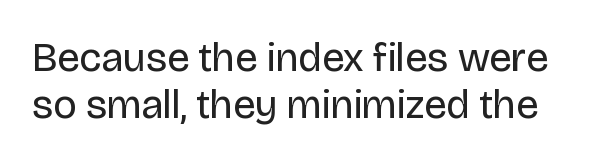
The image shows 41 px regular-weight sans-serif type, upright; set tight line spacing (1.15x), normal letter spacing, not underlined; low stroke contrast and a large x-height.
